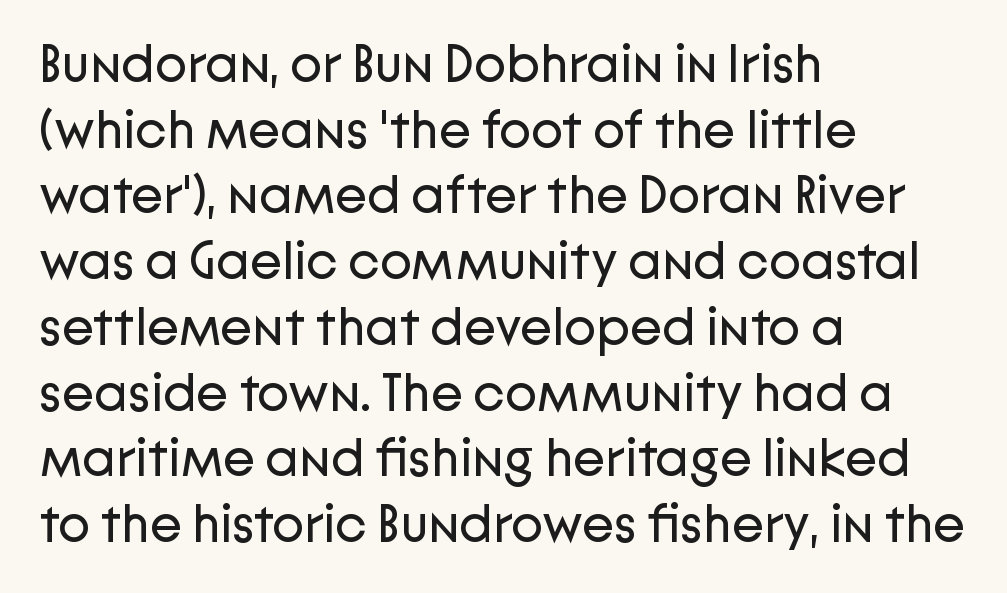
{"serif": "no", "italic": "no", "bold": "no", "weight": "regular", "width": "normal", "stroke_contrast": "low", "x_height": "medium", "monospaced": "no", "underline": "no", "align": "left", "line_spacing_ratio": 1.24, "letter_spacing": "normal", "letter_spacing_em": 0.0, "glyph_px": 53}
